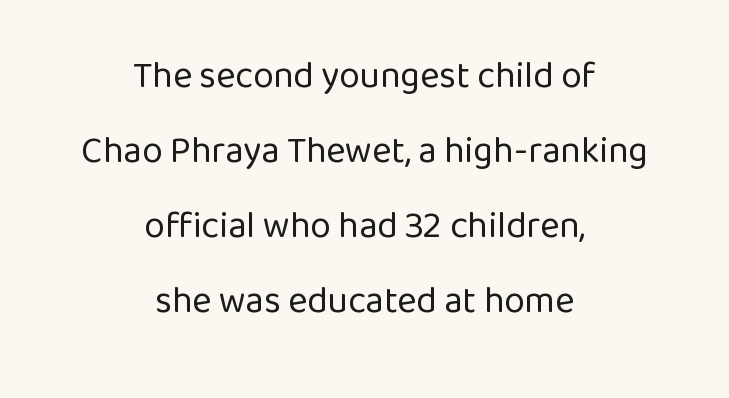
Q: Is the text bold? A: No.
Q: Is the text italic (slanted)? A: No, it is upright.
Q: Is the typeface a serif or a sans-serif typeface? A: Sans-serif.
Q: Is the text underlined? A: No.
Q: How is the paragraph aligned? A: Centered.
Q: Is the spacing between letters normal or unusually wide? A: Normal.
Q: Is the spacing between lines tight, normal or loose? A: Loose.
Q: Width (condensed, normal, or wide)? A: Normal.
Q: Stroke contrast? A: Low.
Q: x-height? A: Medium.
Q: Monospaced? A: No.
